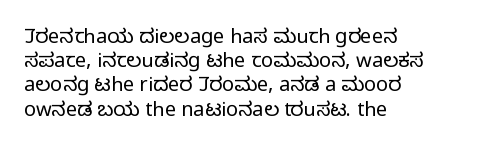
{"italic": "no", "bold": "no", "underline": "no", "align": "left", "line_spacing_ratio": 1.21, "letter_spacing": "normal", "letter_spacing_em": 0.0, "glyph_px": 20}
